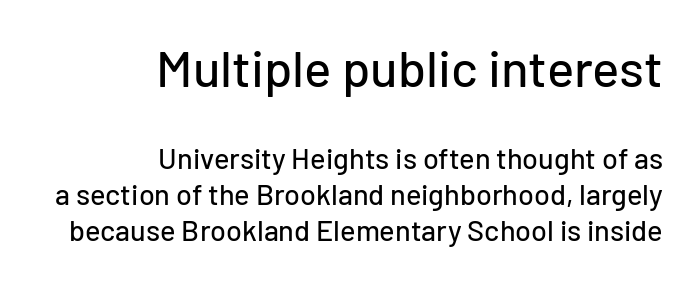
The image shows 51 px sans-serif type, upright; set right-aligned, line spacing 1.24x, normal letter spacing, not underlined; the first (top) block is 1.76x larger; low stroke contrast and a medium x-height.
